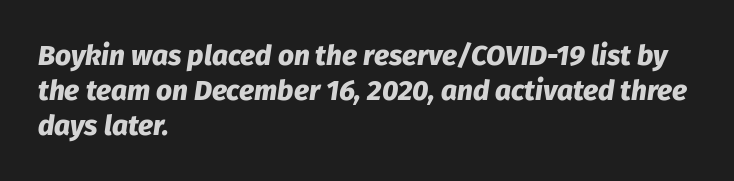
The passage is arranged the way most books set body copy — flush left. No extra tracking has been applied to these lines. Each glyph is drawn with heavy, bold strokes. Varying glyph widths throughout — classic text-font behaviour. Does the leading feel generous? No, just average.
